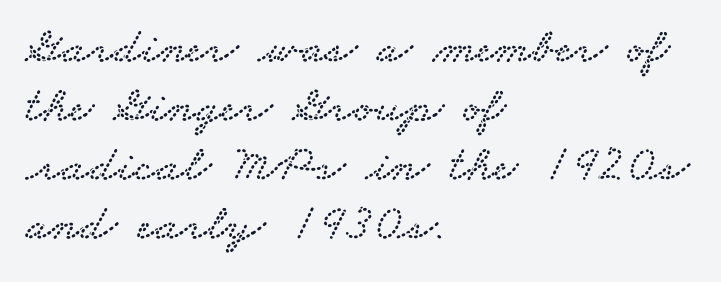
{"width": "wide", "stroke_contrast": "low", "x_height": "small", "monospaced": "no", "underline": "no", "align": "left", "line_spacing_ratio": 1.16, "letter_spacing": "normal", "letter_spacing_em": 0.0, "glyph_px": 51}
